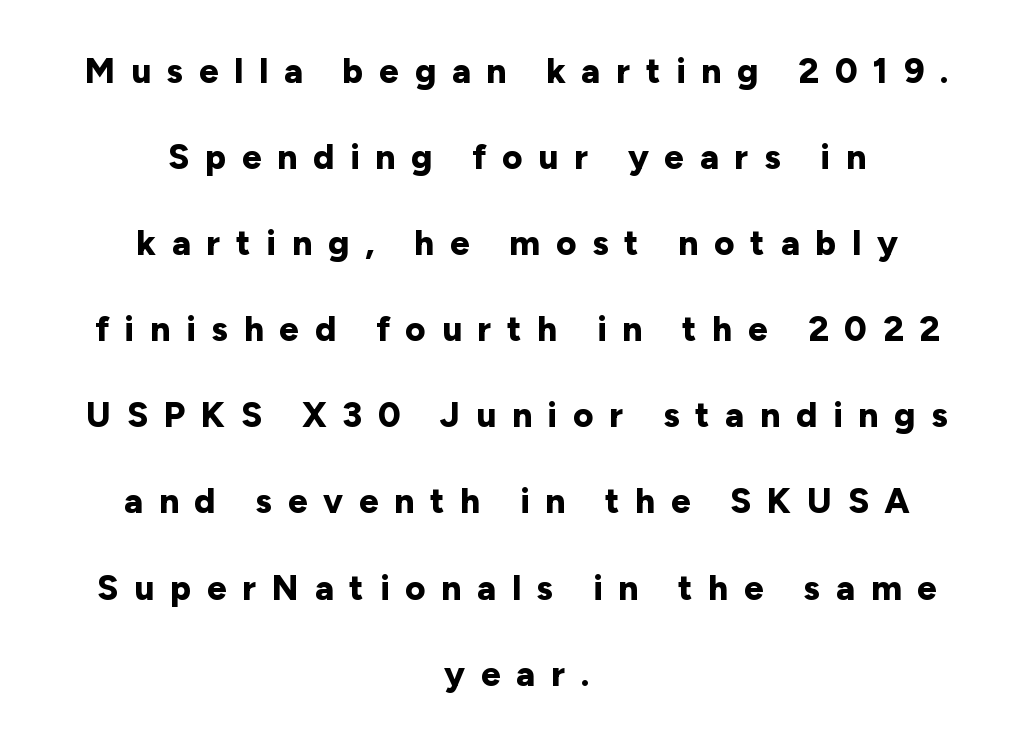
Q: Is the text bold? A: Yes.
Q: Is the text italic (slanted)? A: No, it is upright.
Q: Is the typeface a serif or a sans-serif typeface? A: Sans-serif.
Q: Is the text underlined? A: No.
Q: How is the paragraph aligned? A: Centered.
Q: Is the spacing between letters normal or unusually wide? A: Unusually wide.
Q: Is the spacing between lines tight, normal or loose? A: Loose.
Q: Width (condensed, normal, or wide)? A: Normal.
Q: Stroke contrast? A: Low.
Q: x-height? A: Medium.
Q: Monospaced? A: No.
